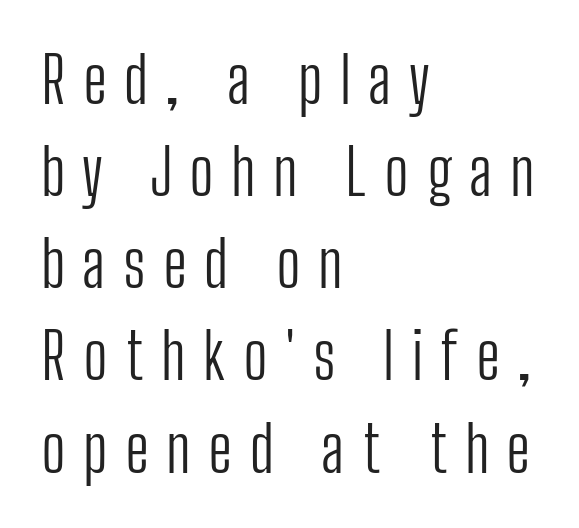
{"serif": "no", "italic": "no", "bold": "no", "weight": "light", "width": "condensed", "stroke_contrast": "low", "x_height": "medium", "monospaced": "no", "underline": "no", "align": "left", "line_spacing": "normal", "line_spacing_ratio": 1.44, "letter_spacing": "wide", "letter_spacing_em": 0.27, "glyph_px": 64}
